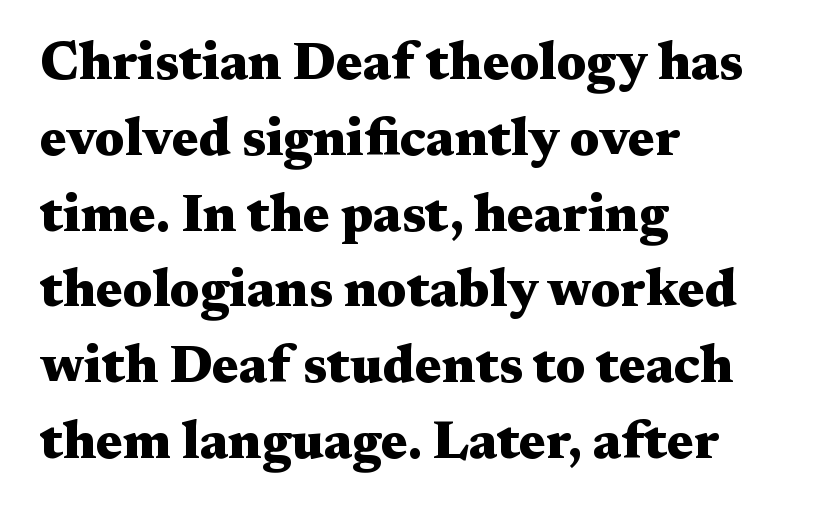
A full-strength bold gives these letters their thick strokes. Posture: upright roman. What stands out about the letter spacing? Nothing — it is the standard amount. The face used here is proportionally spaced, like ordinary book or web type.
